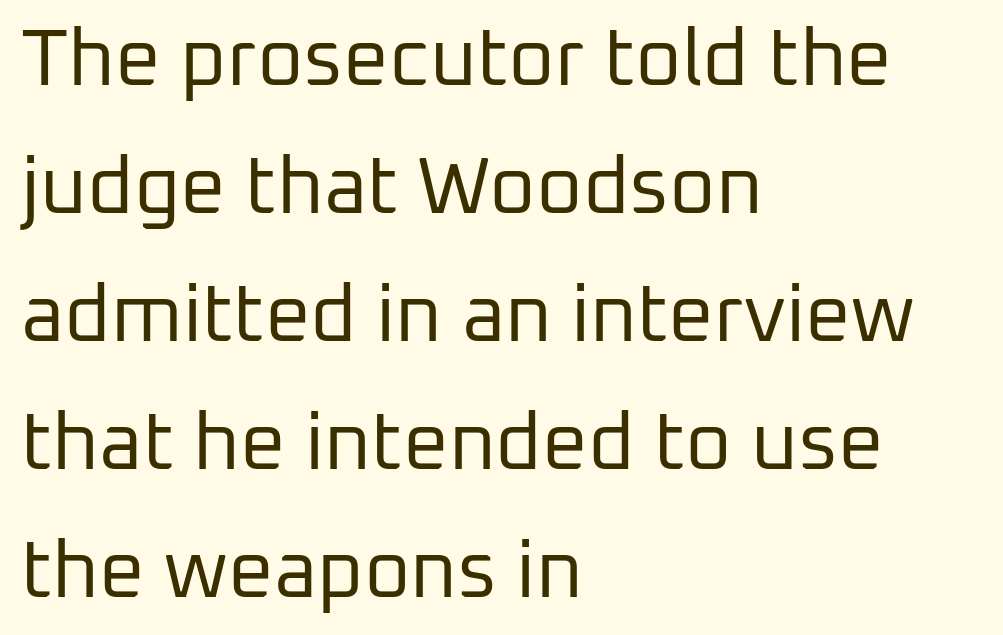
Horizontal alignment here is leftward, the default for most running prose. What stands out about the letter spacing? Nothing — it is the standard amount. The letters stand upright; this is a roman face. Counters stay open thanks to moderate or lighter strokes. Spacing verdict: proportional, widths tailored to each character. Only glyphs here, with clear space below each row.
